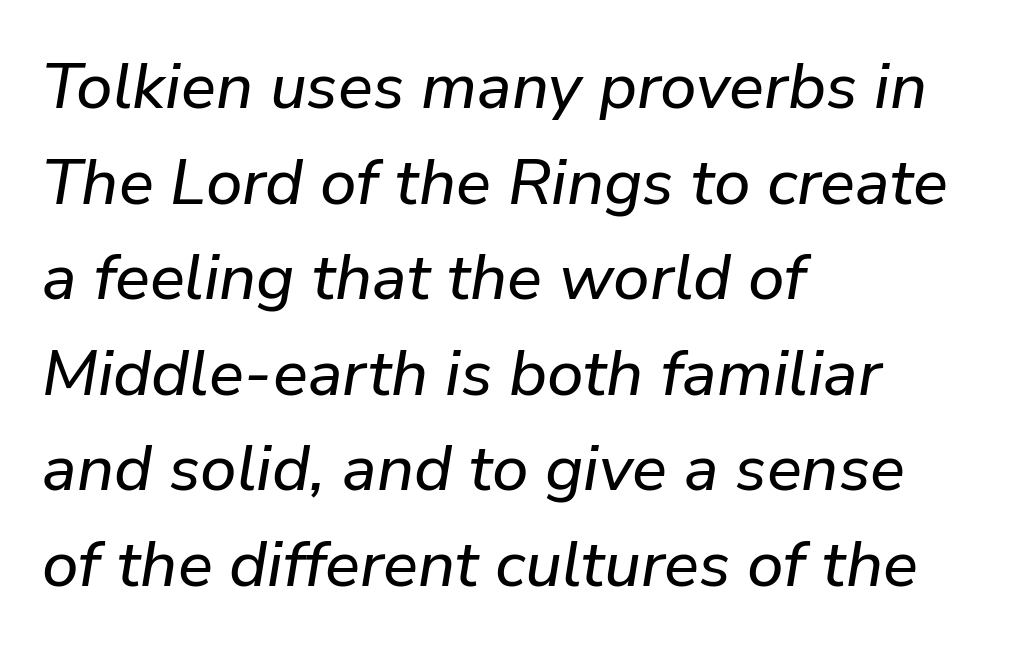
The letters sit at their default tracking, neither squeezed nor spread. Unmarked baselines from the first word to the last. A student would call this left alignment; a typographer would say flush left, rag right. The whole block is typeset with a tilt. Each letter keeps its own natural width here, so spacing adapts to shape.
